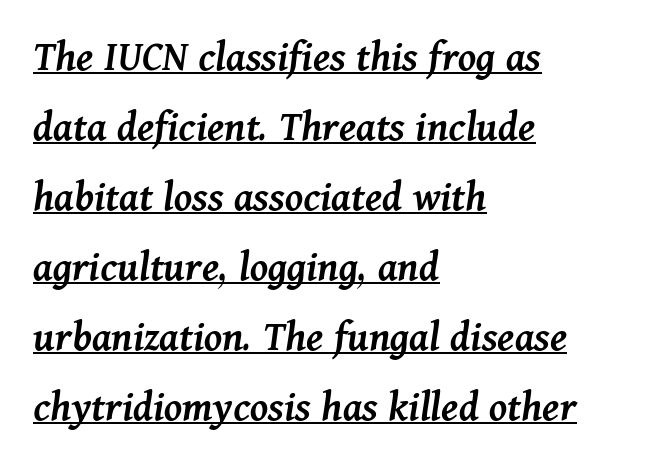
Q: Is the text bold? A: Semi-bold.
Q: Is the text italic (slanted)? A: Yes, it leans right by about 11 degrees.
Q: Is the text underlined? A: Yes.
Q: How is the paragraph aligned? A: Left-aligned.
Q: Is the spacing between letters normal or unusually wide? A: Normal.
Q: Is the spacing between lines tight, normal or loose? A: Normal.
Q: Width (condensed, normal, or wide)? A: Normal.
Q: Stroke contrast? A: Medium.
Q: x-height? A: Medium.
Q: Monospaced? A: No.
